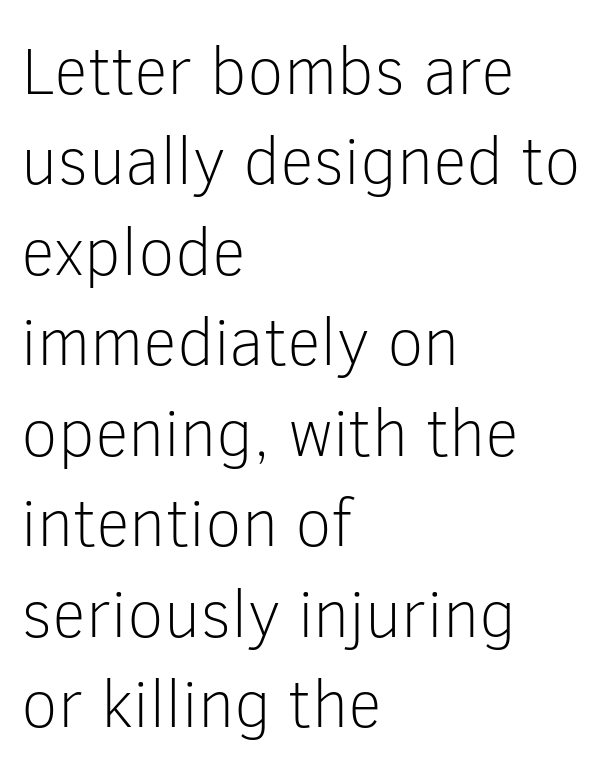
The image shows 67 px light sans-serif type, upright; set left-aligned, normal line spacing (1.35x), normal letter spacing, not underlined; low stroke contrast and a medium x-height.
